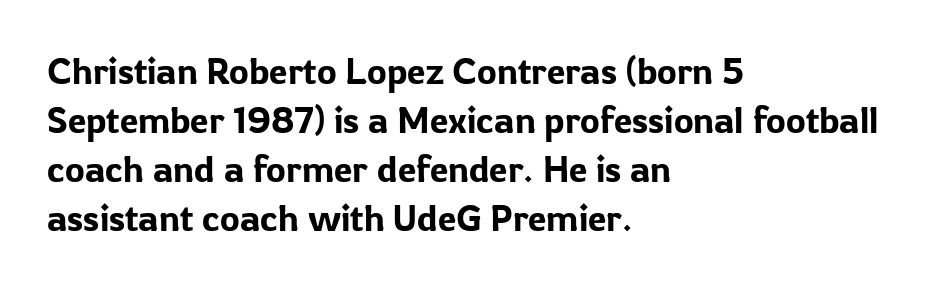
{"serif": "no", "italic": "no", "width": "normal", "stroke_contrast": "low", "x_height": "medium", "monospaced": "no", "underline": "no", "align": "left", "line_spacing": "normal", "line_spacing_ratio": 1.32, "letter_spacing": "normal", "letter_spacing_em": 0.0, "glyph_px": 37}
